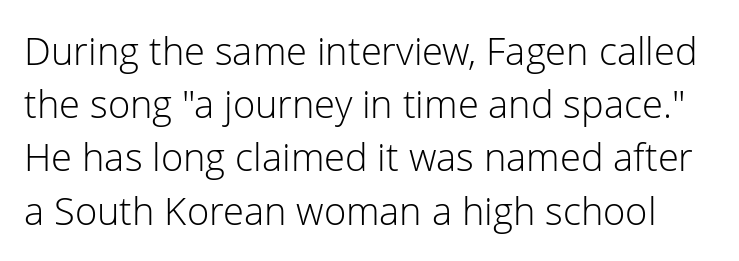
The image shows 38 px light sans-serif type, upright; set normal line spacing (1.4x), normal letter spacing, not underlined; low stroke contrast and a medium x-height.
